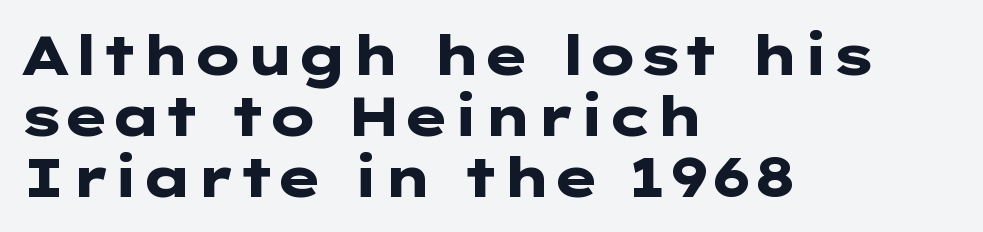
{"serif": "no", "italic": "no", "bold": "yes", "weight": "heavy", "width": "wide", "stroke_contrast": "low", "x_height": "medium", "underline": "no", "align": "left", "line_spacing": "tight", "line_spacing_ratio": 1.11, "letter_spacing": "normal", "letter_spacing_em": 0.0, "glyph_px": 55}
